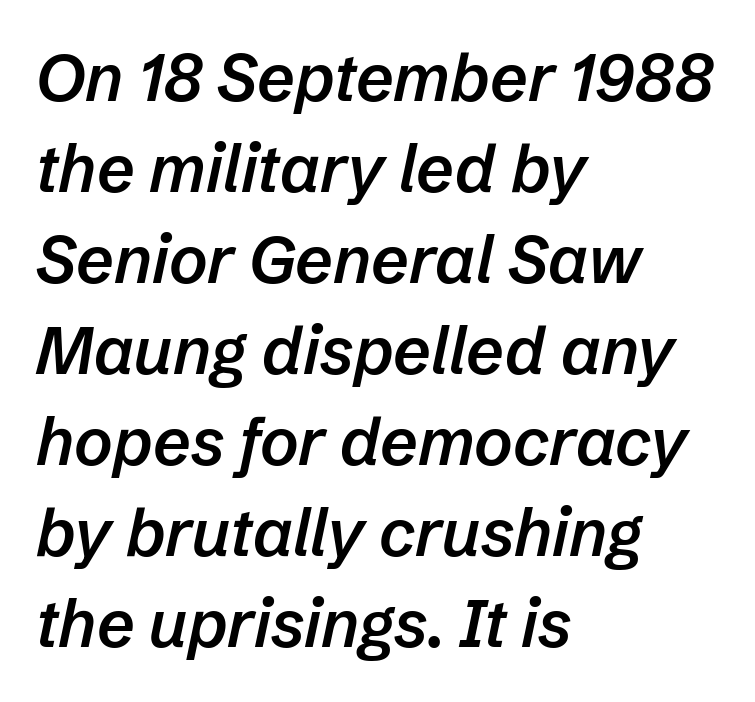
{"italic": "yes", "lean": "right", "slant_degrees": 12, "bold": "semi", "weight": "semibold", "width": "normal", "stroke_contrast": "low", "x_height": "medium", "monospaced": "no", "underline": "no", "align": "left", "line_spacing": "normal", "line_spacing_ratio": 1.38, "letter_spacing": "normal", "letter_spacing_em": 0.0, "glyph_px": 66}
